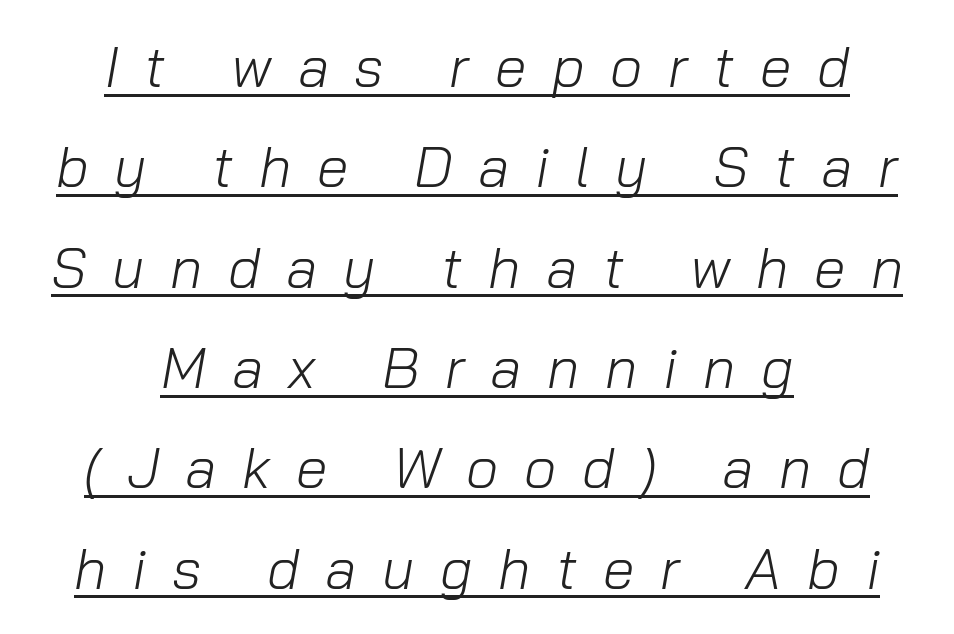
{"italic": "yes", "lean": "right", "slant_degrees": 10, "bold": "no", "weight": "light", "width": "normal", "stroke_contrast": "low", "x_height": "medium", "monospaced": "no", "underline": "yes", "align": "center", "line_spacing_ratio": 1.76, "letter_spacing": "wide", "letter_spacing_em": 0.45, "glyph_px": 57}
